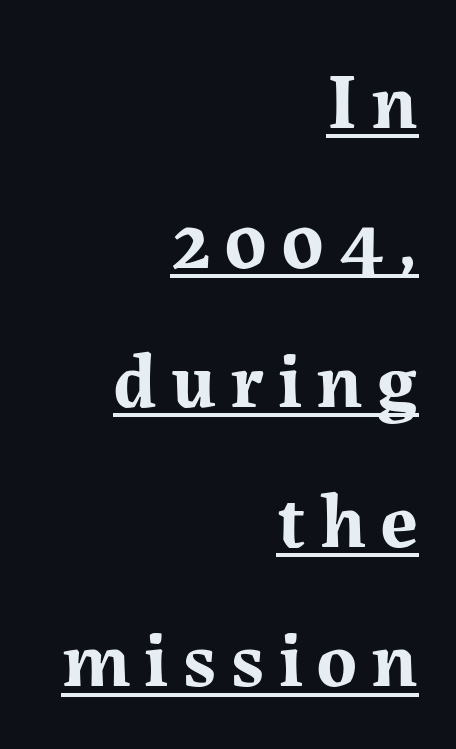
The image shows 78 px bold serif type, upright; set right-aligned, line spacing 1.79x, underlined; medium stroke contrast and a medium x-height.
